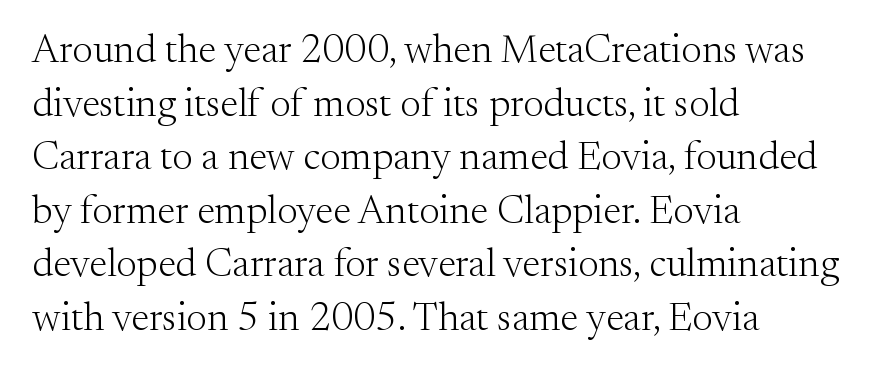
Q: Is the text bold? A: No.
Q: Is the text italic (slanted)? A: No, it is upright.
Q: Is the typeface a serif or a sans-serif typeface? A: Serif.
Q: Is the text underlined? A: No.
Q: How is the paragraph aligned? A: Left-aligned.
Q: Is the spacing between letters normal or unusually wide? A: Normal.
Q: Is the spacing between lines tight, normal or loose? A: Normal.
Q: Width (condensed, normal, or wide)? A: Normal.
Q: Stroke contrast? A: Medium.
Q: x-height? A: Small.
Q: Monospaced? A: No.
